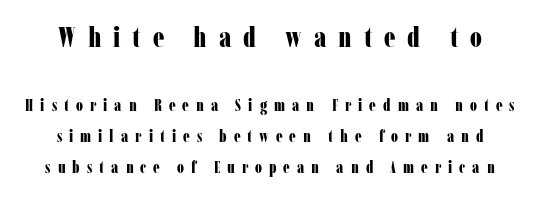
The image shows 29 px bold, condensed serif type, upright; set line spacing 1.8x, unusually wide letter spacing (+0.41 em), not underlined; the first (top) block is 1.71x larger; low stroke contrast and a medium x-height.
